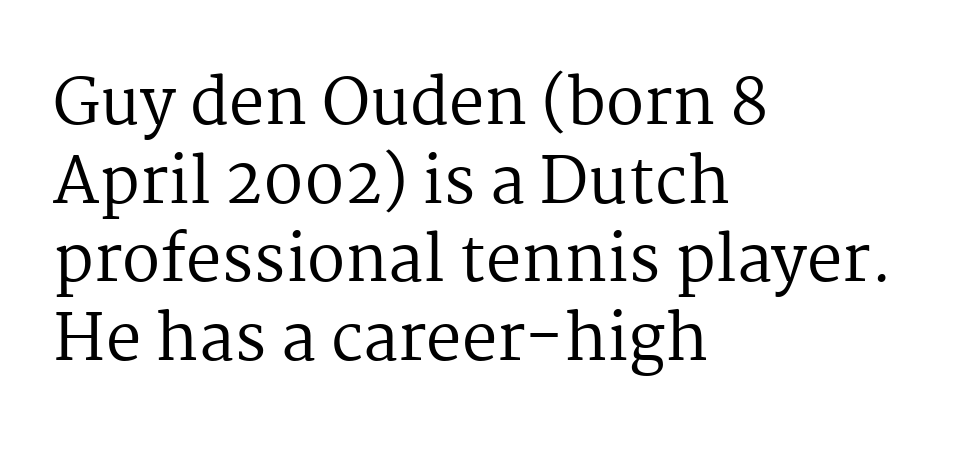
Q: Is the text bold? A: No.
Q: Is the text italic (slanted)? A: No, it is upright.
Q: Is the typeface a serif or a sans-serif typeface? A: Serif.
Q: Is the text underlined? A: No.
Q: How is the paragraph aligned? A: Left-aligned.
Q: Is the spacing between letters normal or unusually wide? A: Normal.
Q: Is the spacing between lines tight, normal or loose? A: Normal.
Q: Width (condensed, normal, or wide)? A: Normal.
Q: Stroke contrast? A: Medium.
Q: x-height? A: Medium.
Q: Monospaced? A: No.
